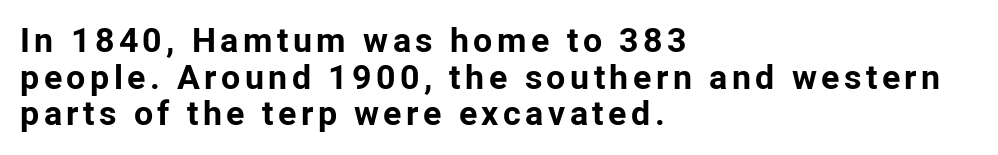
No feet cap the strokes, marking this as sans-serif type. Is this a fixed-width face? No — the glyphs have proportional, varying widths. Honestly, there is no underline to notice here at all. These words are printed bold, with thick strokes throughout.
